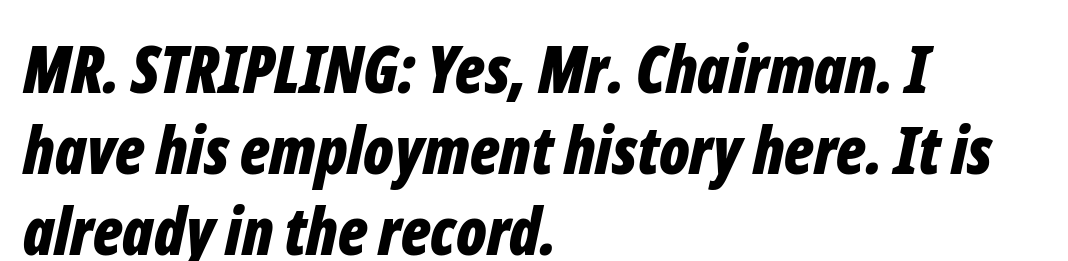
The image shows 65 px bold, condensed type, italic (leaning right); set left-aligned, normal line spacing (1.25x), normal letter spacing, not underlined; low stroke contrast and a medium x-height.
